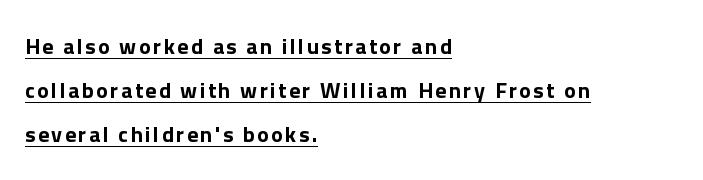
The image shows 22 px text type, upright; set left-aligned, loose line spacing (1.99x), underlined.
